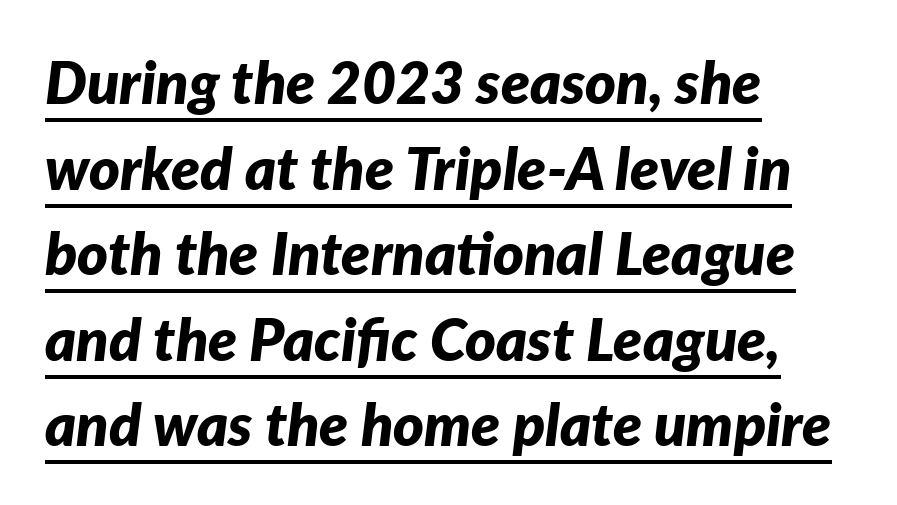
Regular leading. Leftover space on each line is placed entirely after the last word. A baseline rule has been typeset under these characters. Looking at the ascenders, they clearly lean. This rendering leaves character spacing at its baseline value. Spacing verdict: proportional, widths tailored to each character.
